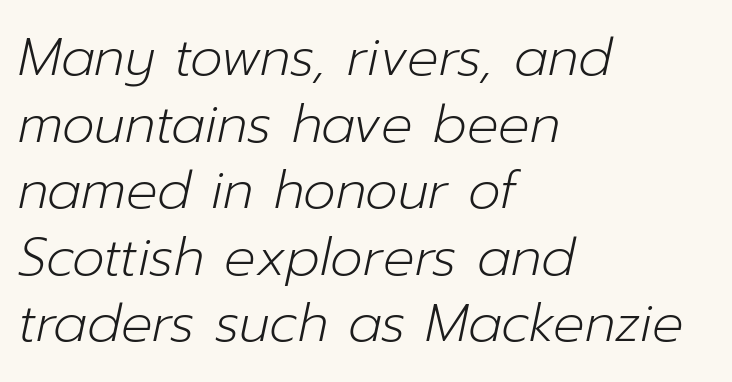
Q: Is the text bold? A: No.
Q: Is the text italic (slanted)? A: Yes, it leans right by about 12 degrees.
Q: Is the text underlined? A: No.
Q: How is the paragraph aligned? A: Left-aligned.
Q: Is the spacing between letters normal or unusually wide? A: Normal.
Q: Is the spacing between lines tight, normal or loose? A: Normal.
Q: Width (condensed, normal, or wide)? A: Normal.
Q: Stroke contrast? A: Low.
Q: x-height? A: Medium.
Q: Monospaced? A: No.
